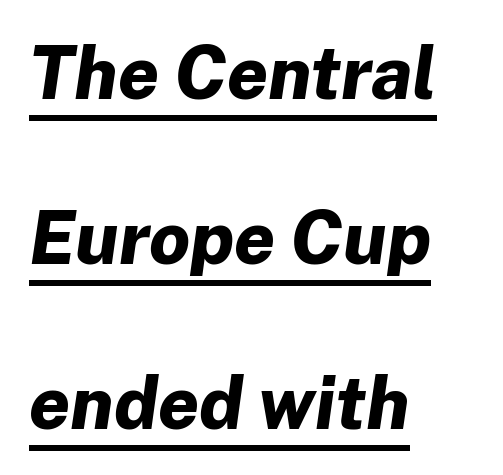
Q: Is the text bold? A: Yes.
Q: Is the text italic (slanted)? A: Yes, it leans right by about 8 degrees.
Q: Is the text underlined? A: Yes.
Q: How is the paragraph aligned? A: Left-aligned.
Q: Is the spacing between letters normal or unusually wide? A: Normal.
Q: Is the spacing between lines tight, normal or loose? A: Loose.
Q: Width (condensed, normal, or wide)? A: Normal.
Q: Stroke contrast? A: Low.
Q: x-height? A: Medium.
Q: Monospaced? A: No.
